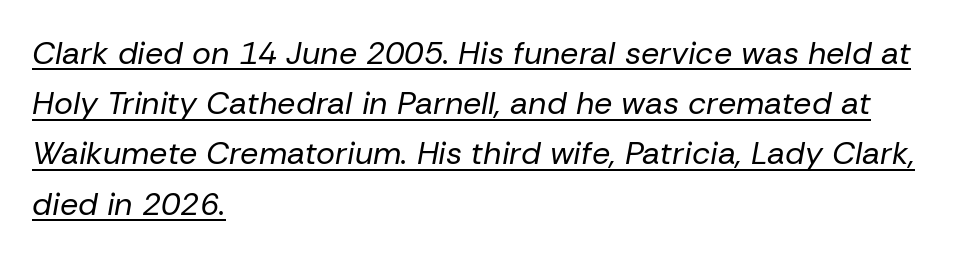
Q: Is the text bold? A: No.
Q: Is the text italic (slanted)? A: Yes, it leans right by about 10 degrees.
Q: Is the text underlined? A: Yes.
Q: How is the paragraph aligned? A: Left-aligned.
Q: Is the spacing between letters normal or unusually wide? A: Normal.
Q: Is the spacing between lines tight, normal or loose? A: Normal.
Q: Width (condensed, normal, or wide)? A: Normal.
Q: Stroke contrast? A: Low.
Q: x-height? A: Medium.
Q: Monospaced? A: No.
